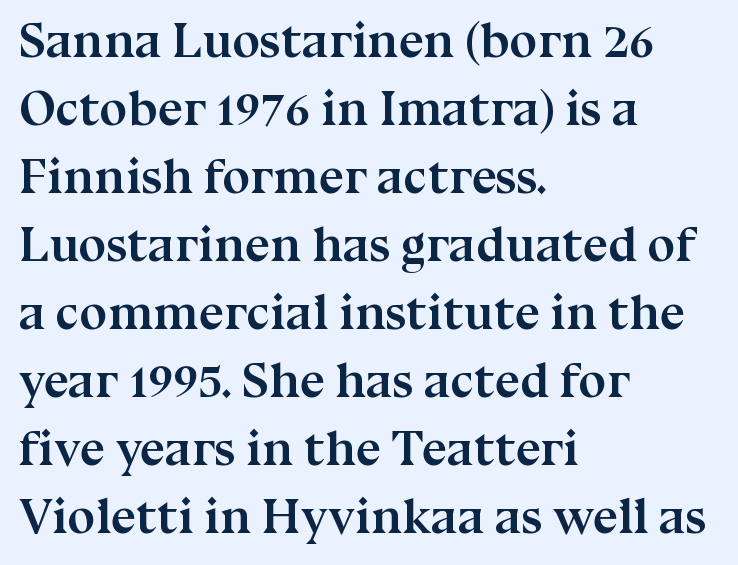
{"serif": "yes", "italic": "no", "bold": "yes", "weight": "semibold", "width": "normal", "stroke_contrast": "medium", "x_height": "medium", "monospaced": "no", "underline": "no", "align": "left", "line_spacing": "normal", "line_spacing_ratio": 1.36, "letter_spacing": "normal", "letter_spacing_em": 0.0, "glyph_px": 50}
